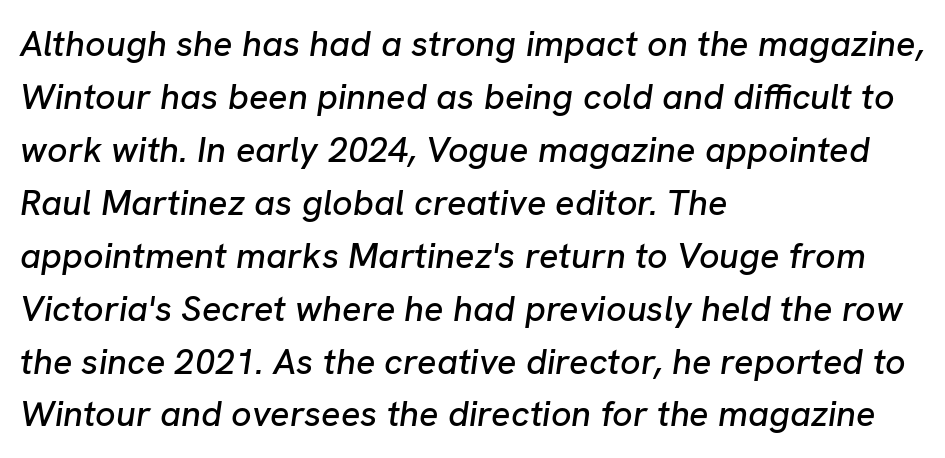
If you drew a line through each stem, it would be angled. The rows are spaced the way most documents space them. Observe the ordinary spacing: letters are neighbours, not strangers. Is this a fixed-width face? No — the glyphs have proportional, varying widths. Where is the straight margin? On the left.
